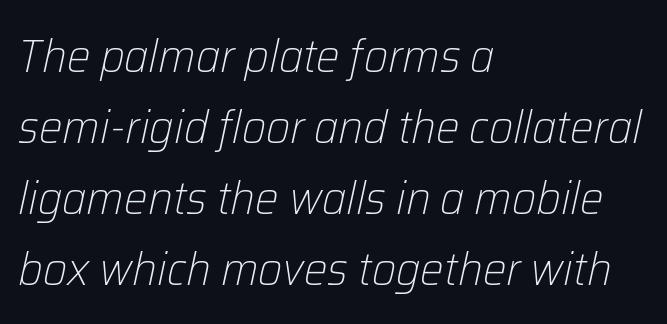
The specimen omits any rule beneath the text block's lines. Each word holds together tightly as a unit, with standard inter-letter gaps. Note the varied advance widths — an 'i' is clearly narrower than an 'm'. The lettering tilts uniformly, giving the passage an italic look.
